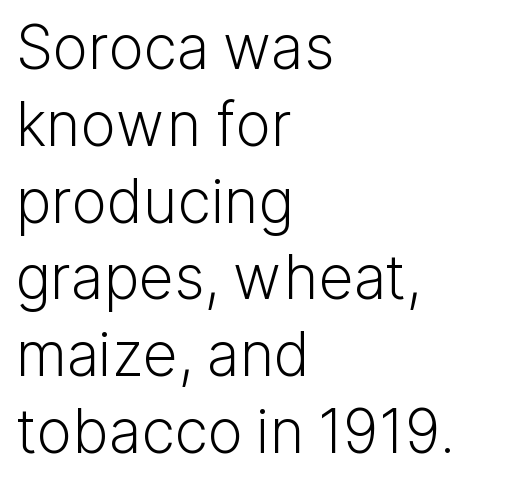
Q: Is the text bold? A: No.
Q: Is the text italic (slanted)? A: No, it is upright.
Q: Is the typeface a serif or a sans-serif typeface? A: Sans-serif.
Q: Is the text underlined? A: No.
Q: How is the paragraph aligned? A: Left-aligned.
Q: Is the spacing between letters normal or unusually wide? A: Normal.
Q: Is the spacing between lines tight, normal or loose? A: Normal.
Q: Width (condensed, normal, or wide)? A: Normal.
Q: Stroke contrast? A: Low.
Q: x-height? A: Medium.
Q: Monospaced? A: No.
